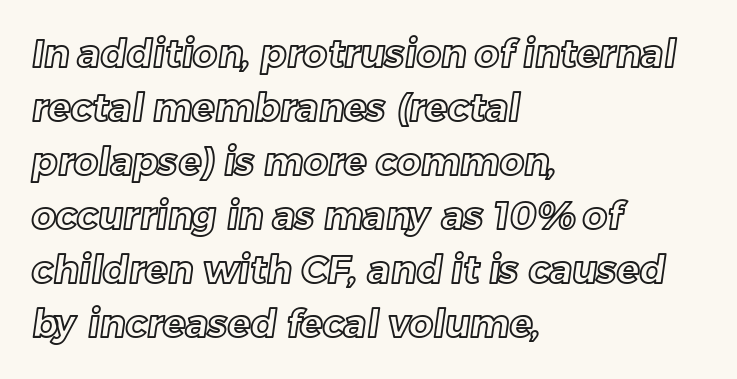
Q: Is the text underlined? A: No.
Q: How is the paragraph aligned? A: Left-aligned.
Q: Is the spacing between letters normal or unusually wide? A: Normal.
Q: Is the spacing between lines tight, normal or loose? A: Normal.
Q: Width (condensed, normal, or wide)? A: Normal.
Q: x-height? A: Medium.
Q: Monospaced? A: No.
